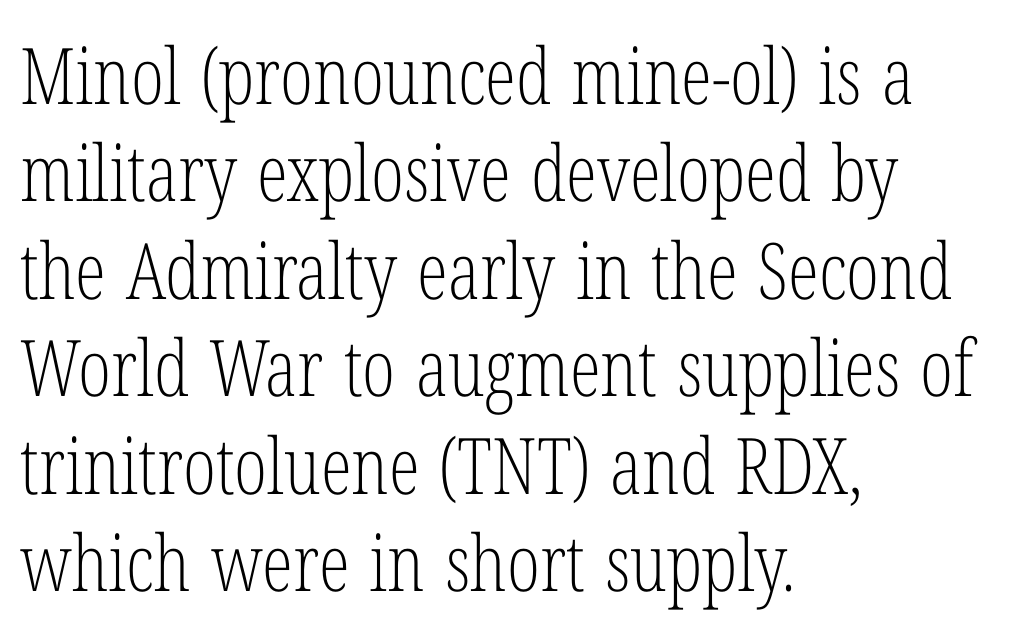
The image shows 78 px light, condensed serif type, upright; set left-aligned, normal line spacing (1.25x), normal letter spacing, not underlined; low stroke contrast and a medium x-height.
